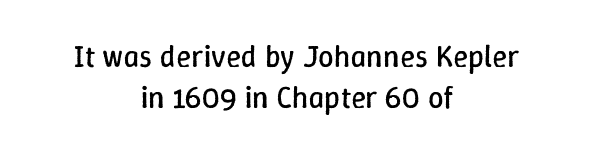
The image shows 31 px regular-weight type, upright; set centered, normal line spacing (1.31x), normal letter spacing, not underlined; low stroke contrast and a medium x-height.
